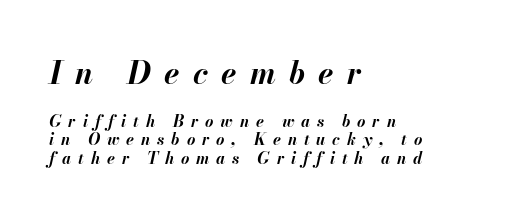
Someone cranked the tracking dial way up on this one. Here the first block reads like a headline and the second like body copy. The specimen reads as italic at a glance. Is this a fixed-width face? No — the glyphs have proportional, varying widths.
